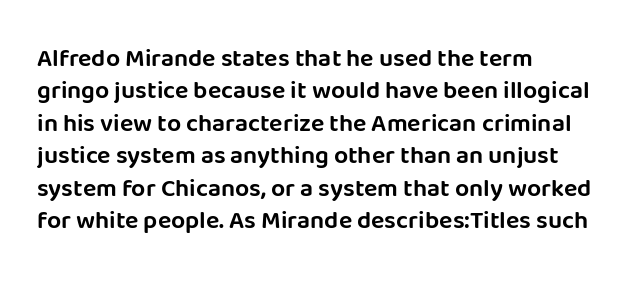
Q: Is the text italic (slanted)? A: No, it is upright.
Q: Is the text underlined? A: No.
Q: How is the paragraph aligned? A: Left-aligned.
Q: Is the spacing between letters normal or unusually wide? A: Normal.
Q: Is the spacing between lines tight, normal or loose? A: Normal.
